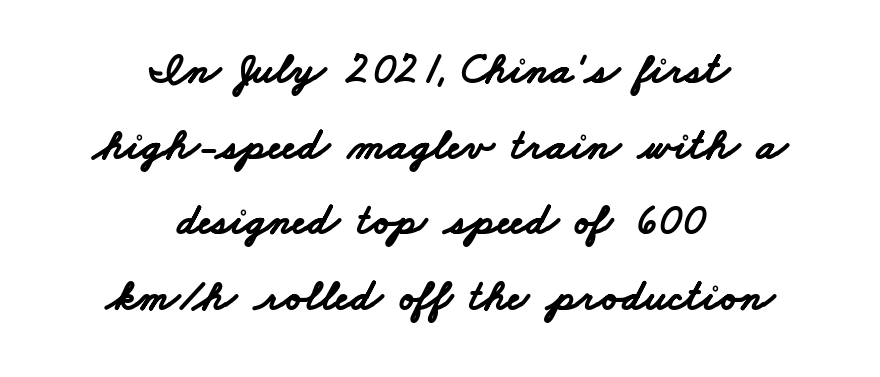
The image shows 44 px bold, wide sans-serif type; set centered, line spacing 1.72x, normal letter spacing, not underlined; low stroke contrast and a small x-height.
